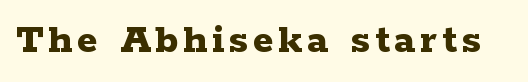
{"serif": "yes", "italic": "no", "bold": "yes", "weight": "bold", "width": "wide", "stroke_contrast": "low", "x_height": "medium", "monospaced": "no", "underline": "no", "glyph_px": 43}
